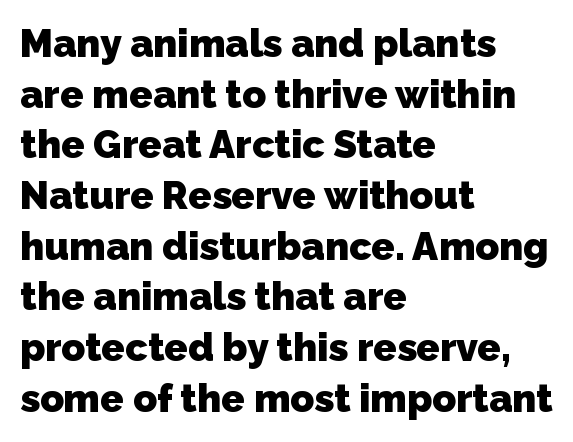
{"serif": "no", "bold": "yes", "weight": "heavy", "width": "normal", "stroke_contrast": "low", "x_height": "medium", "monospaced": "no", "underline": "no", "align": "left", "line_spacing": "normal", "line_spacing_ratio": 1.3, "letter_spacing": "normal", "letter_spacing_em": 0.0, "glyph_px": 39}
